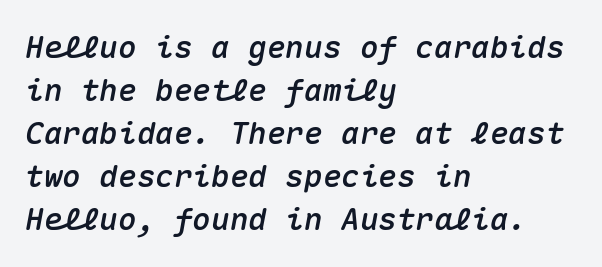
{"italic": "yes", "lean": "right", "slant_degrees": 10, "width": "normal", "stroke_contrast": "medium", "x_height": "medium", "monospaced": "yes", "underline": "no", "align": "left", "line_spacing": "normal", "line_spacing_ratio": 1.39, "letter_spacing": "normal", "letter_spacing_em": 0.0, "glyph_px": 31}
